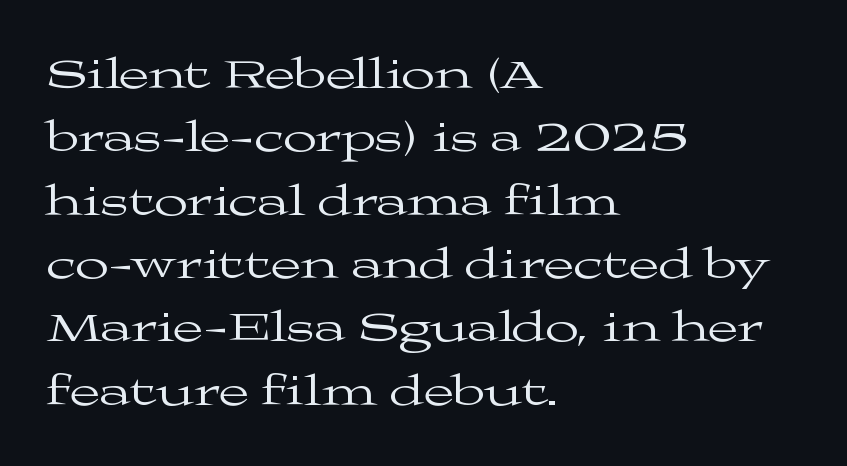
The image shows 44 px regular-weight, wide serif type, upright; set left-aligned, normal line spacing (1.44x), normal letter spacing, not underlined; medium stroke contrast and a medium x-height.
